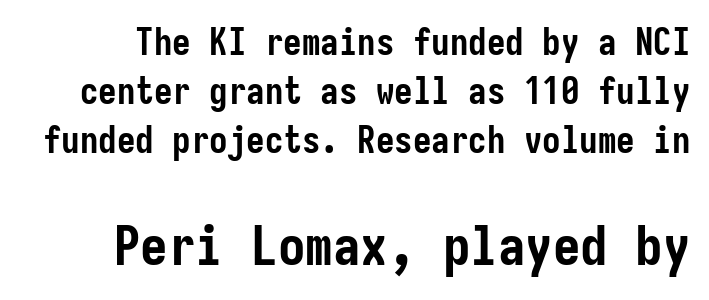
The image shows 55 px semibold, condensed sans-serif type, upright; set normal line spacing (1.33x), normal letter spacing, not underlined; the second (bottom) block is 1.49x larger; low stroke contrast and a medium x-height.
